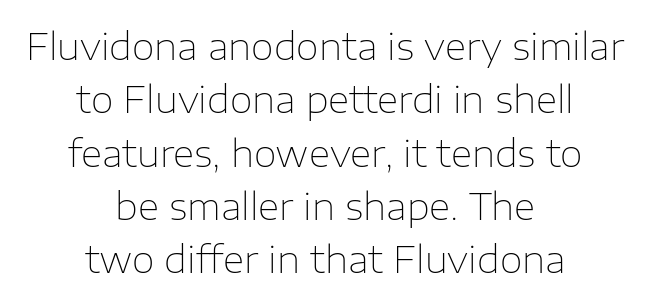
The image shows 37 px thin sans-serif type, upright; set centered, normal line spacing (1.44x), normal letter spacing, not underlined; low stroke contrast and a medium x-height.
